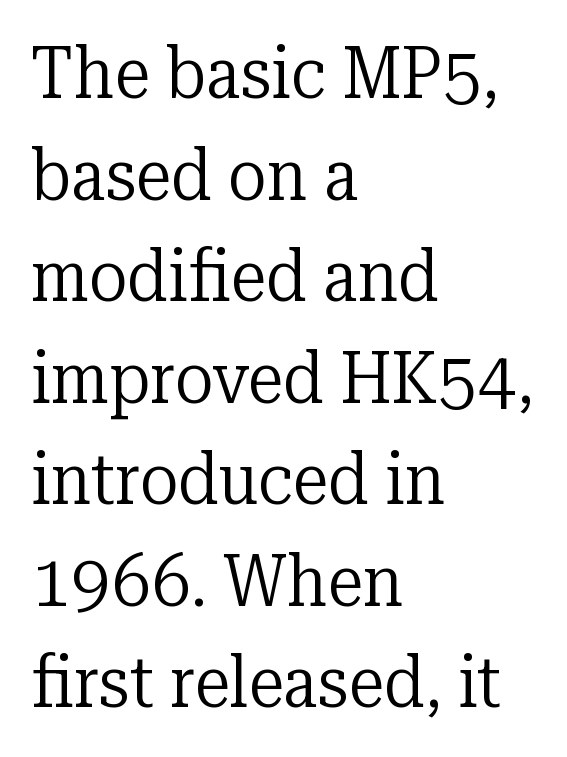
The image shows 72 px regular-weight serif type, upright; set left-aligned, normal line spacing (1.41x), normal letter spacing, not underlined; low stroke contrast and a medium x-height.
